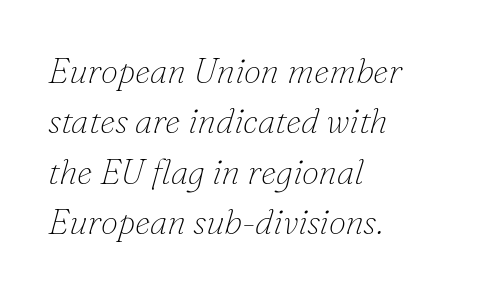
Successive baselines arrive at the customary interval. The face used here is seriffed, in the tradition of book romans. Nobody touched the tracking dial on this one. The font's italic variant was chosen for this text. Horizontal alignment here is leftward, the default for most running prose. Each row of text sits above clean, open space.
